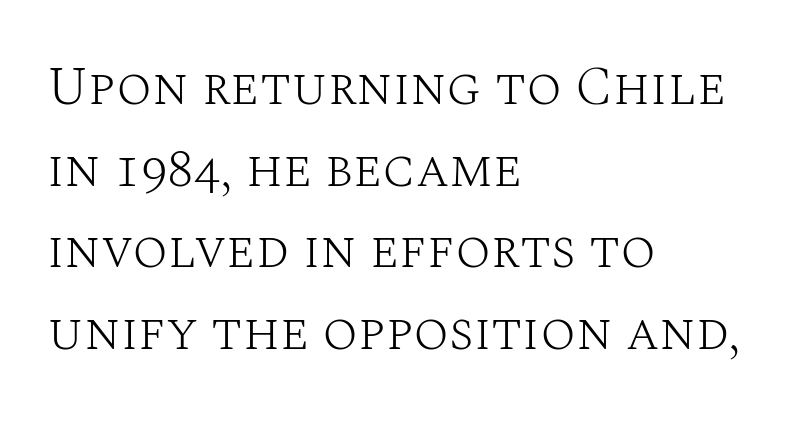
Heaviness? Minimal to ordinary, like unemphasized prose. The rag falls on the right side of this text block. No extra tracking has been applied to these lines. The strip under each line holds only bare page. Vertical spacing — default.
